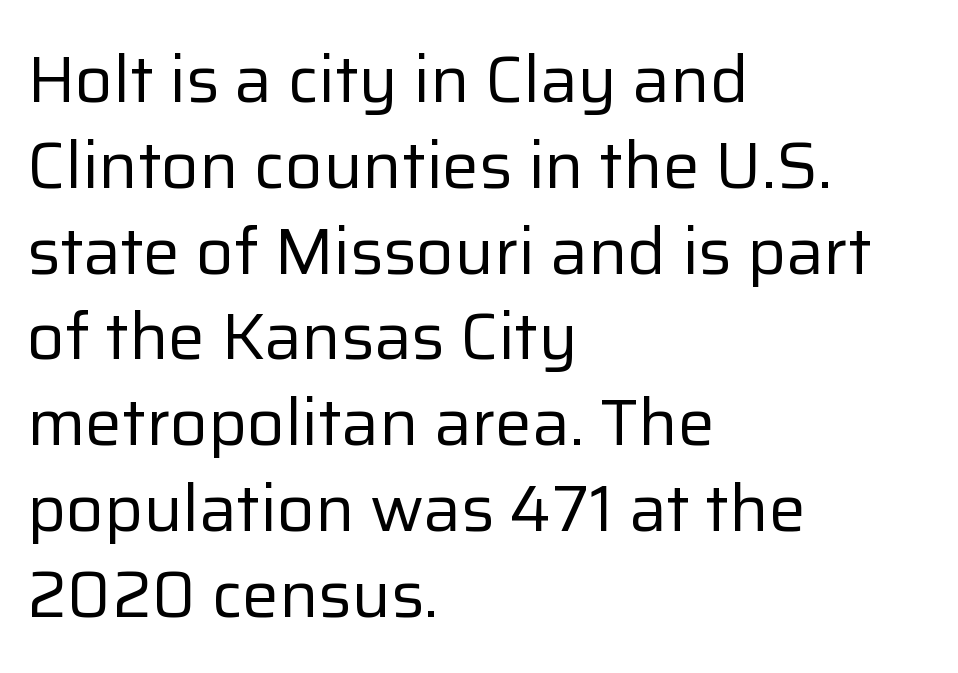
Q: Is the text bold? A: No.
Q: Is the text italic (slanted)? A: No, it is upright.
Q: Is the typeface a serif or a sans-serif typeface? A: Sans-serif.
Q: Is the text underlined? A: No.
Q: How is the paragraph aligned? A: Left-aligned.
Q: Is the spacing between letters normal or unusually wide? A: Normal.
Q: Is the spacing between lines tight, normal or loose? A: Normal.
Q: Width (condensed, normal, or wide)? A: Normal.
Q: Stroke contrast? A: Low.
Q: x-height? A: Medium.
Q: Monospaced? A: No.
